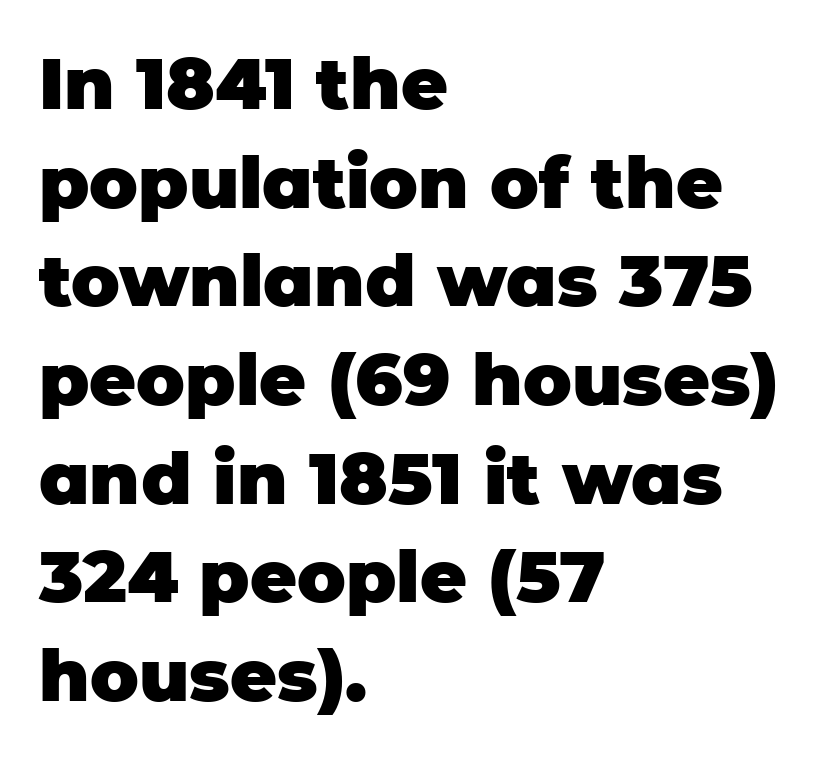
{"serif": "no", "italic": "no", "bold": "yes", "weight": "heavy", "width": "normal", "stroke_contrast": "low", "x_height": "large", "monospaced": "no", "underline": "no", "align": "left", "line_spacing": "normal", "line_spacing_ratio": 1.37, "letter_spacing": "normal", "letter_spacing_em": 0.0, "glyph_px": 72}
